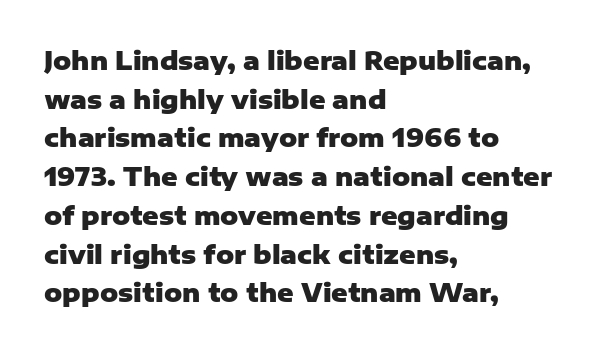
The image shows 25 px bold type, upright; set left-aligned, normal line spacing (1.55x), normal letter spacing, not underlined.
